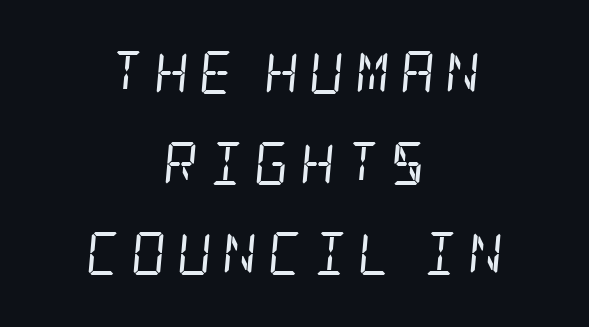
{"serif": "yes", "italic": "yes", "lean": "right", "slant_degrees": 5, "bold": "no", "weight": "regular", "width": "condensed", "stroke_contrast": "low", "x_height": "large", "underline": "no", "align": "center", "line_spacing": "loose", "line_spacing_ratio": 2.11, "letter_spacing": "wide", "letter_spacing_em": 0.24, "glyph_px": 43}
